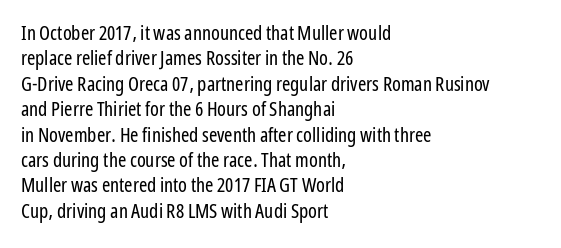
Q: Is the text bold? A: No.
Q: Is the text italic (slanted)? A: No, it is upright.
Q: Is the text underlined? A: No.
Q: How is the paragraph aligned? A: Left-aligned.
Q: Is the spacing between letters normal or unusually wide? A: Normal.
Q: Is the spacing between lines tight, normal or loose? A: Normal.
